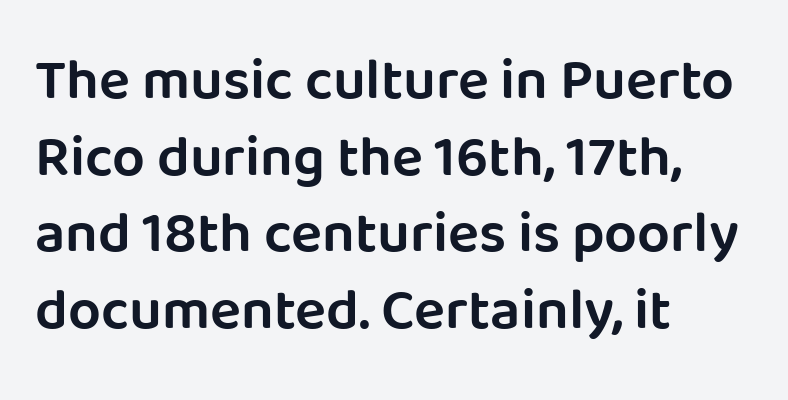
The image shows 58 px semibold sans-serif type, upright; set left-aligned, normal line spacing (1.32x), normal letter spacing, not underlined; low stroke contrast and a large x-height.
